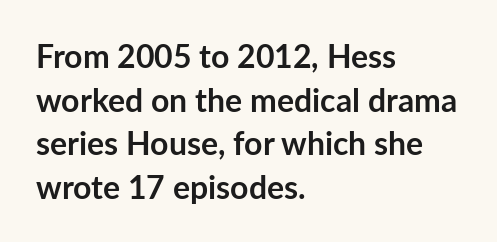
Q: Is the text bold? A: Yes.
Q: Is the text italic (slanted)? A: No, it is upright.
Q: Is the typeface a serif or a sans-serif typeface? A: Sans-serif.
Q: Is the text underlined? A: No.
Q: How is the paragraph aligned? A: Left-aligned.
Q: Is the spacing between letters normal or unusually wide? A: Normal.
Q: Is the spacing between lines tight, normal or loose? A: Normal.
Q: Width (condensed, normal, or wide)? A: Normal.
Q: Stroke contrast? A: Low.
Q: x-height? A: Medium.
Q: Monospaced? A: No.
